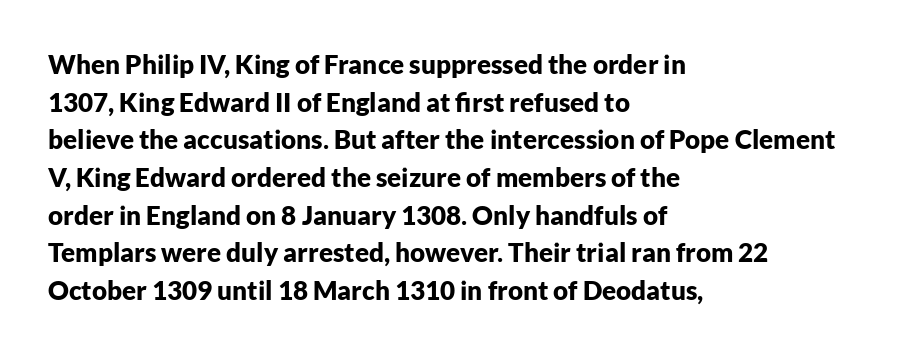
Q: Is the text bold? A: Yes.
Q: Is the text italic (slanted)? A: No, it is upright.
Q: Is the text underlined? A: No.
Q: How is the paragraph aligned? A: Left-aligned.
Q: Is the spacing between letters normal or unusually wide? A: Normal.
Q: Is the spacing between lines tight, normal or loose? A: Normal.
